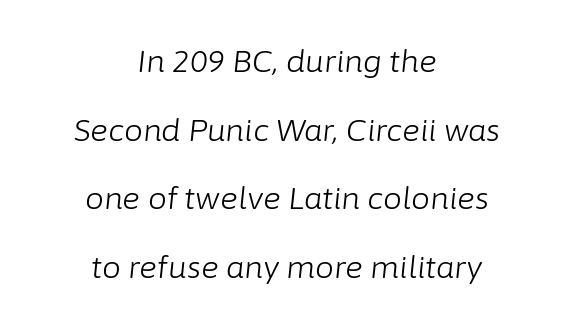
{"italic": "yes", "lean": "right", "slant_degrees": 6, "bold": "no", "weight": "light", "width": "normal", "stroke_contrast": "low", "x_height": "medium", "monospaced": "no", "underline": "no", "align": "center", "line_spacing": "loose", "line_spacing_ratio": 2.29, "letter_spacing": "normal", "letter_spacing_em": 0.0, "glyph_px": 30}
